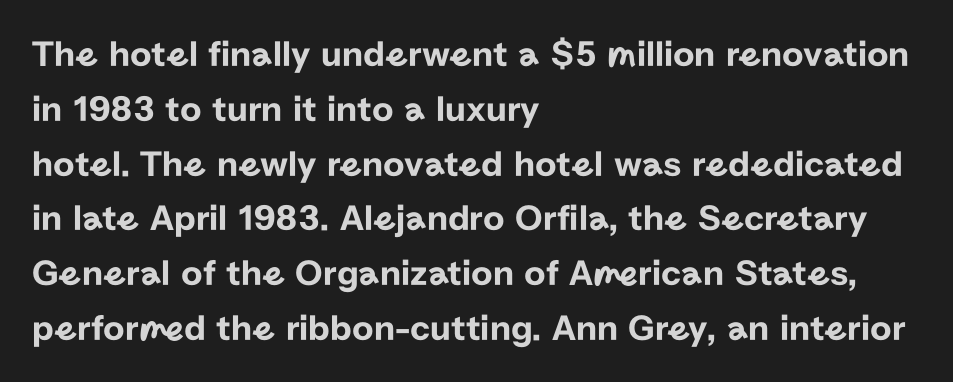
{"serif": "no", "italic": "no", "width": "normal", "stroke_contrast": "low", "x_height": "medium", "monospaced": "no", "underline": "no", "align": "left", "line_spacing": "normal", "line_spacing_ratio": 1.48, "letter_spacing": "normal", "letter_spacing_em": 0.0, "glyph_px": 37}
